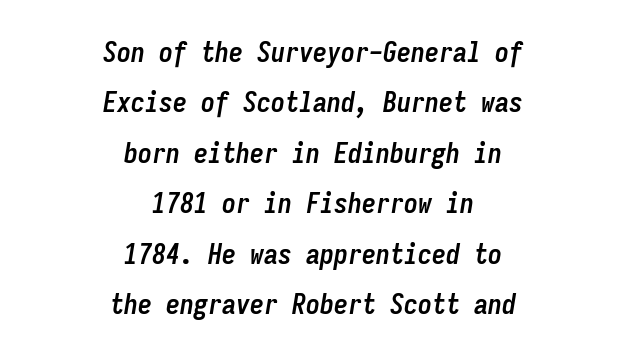
Nobody drew a line under any word here. These words are printed bold, with thick strokes throughout. Glyph-to-glyph distance matches everyday printed text. Is this a fixed-width face? Yes — each glyph sits in an identical cell. It's the slanting kind of type.
